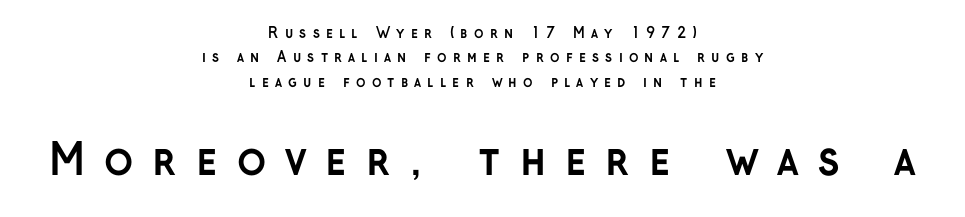
The image shows 43 px semibold sans-serif type, upright; set centered, line spacing 1.75x, unusually wide letter spacing (+0.44 em), not underlined; the second (bottom) block is 3.07x larger; low stroke contrast and a medium x-height.
